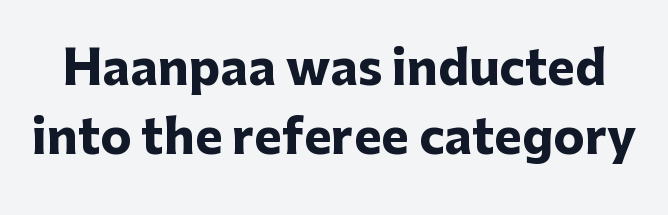
{"serif": "no", "italic": "no", "bold": "yes", "weight": "heavy", "width": "normal", "stroke_contrast": "low", "x_height": "medium", "monospaced": "no", "underline": "no", "line_spacing": "normal", "line_spacing_ratio": 1.47, "letter_spacing": "normal", "letter_spacing_em": 0.0, "glyph_px": 47}
